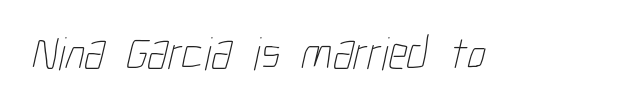
{"bold": "no", "weight": "thin", "width": "condensed", "stroke_contrast": "low", "x_height": "medium", "monospaced": "no", "underline": "no", "letter_spacing": "normal", "letter_spacing_em": 0.0, "glyph_px": 47}
